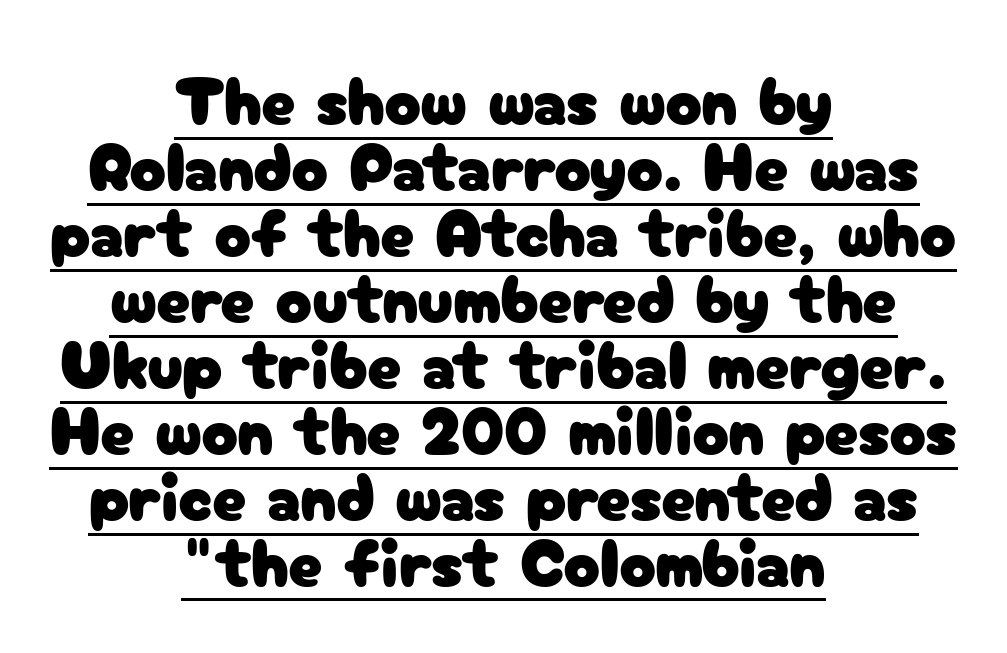
Note the varied advance widths — an 'i' is clearly narrower than an 'm'. Words appear dense and cohesive because spacing is normal. A rule runs beneath these lines of type. Rendered with straight, roman letterforms.
